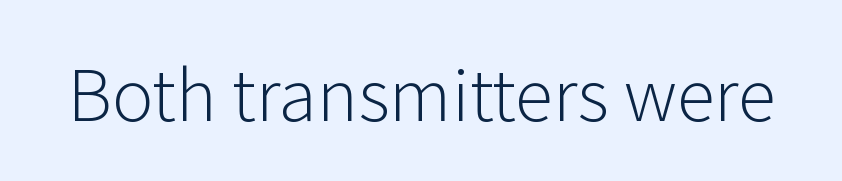
The image shows 70 px light sans-serif type, upright; set normal letter spacing, not underlined; low stroke contrast and a medium x-height.
